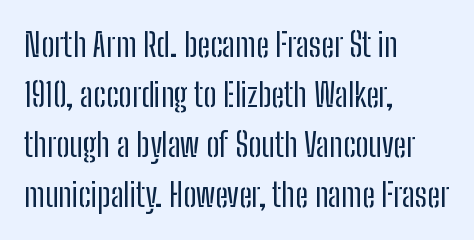
Q: Is the text bold? A: No.
Q: Is the text italic (slanted)? A: No, it is upright.
Q: Is the typeface a serif or a sans-serif typeface? A: Sans-serif.
Q: Is the text underlined? A: No.
Q: How is the paragraph aligned? A: Left-aligned.
Q: Is the spacing between letters normal or unusually wide? A: Normal.
Q: Is the spacing between lines tight, normal or loose? A: Normal.
Q: Width (condensed, normal, or wide)? A: Condensed.
Q: Stroke contrast? A: Low.
Q: x-height? A: Medium.
Q: Monospaced? A: No.
